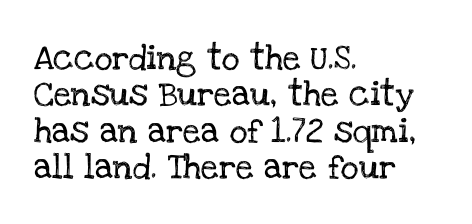
The image shows 25 px text type, upright; set left-aligned, normal line spacing (1.46x), normal letter spacing, not underlined.
